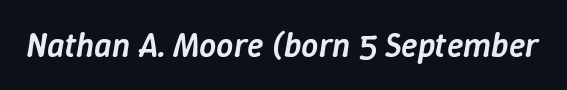
The image shows 34 px semibold type, italic (leaning right); set normal letter spacing, not underlined; low stroke contrast and a medium x-height.
